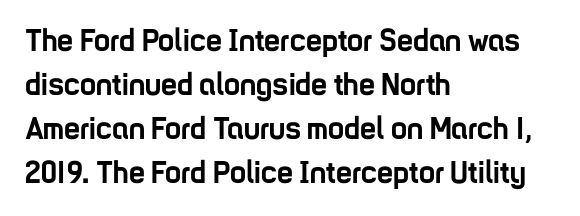
The image shows 32 px semibold, condensed sans-serif type, upright; set left-aligned, normal line spacing (1.38x), normal letter spacing, not underlined; low stroke contrast and a medium x-height.
